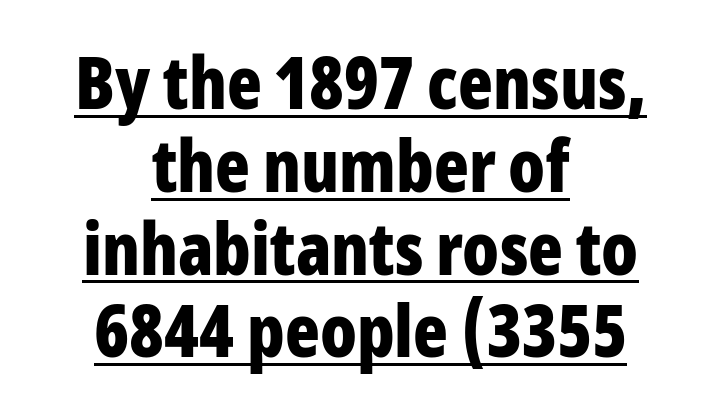
The image shows 72 px bold, condensed sans-serif type, upright; set centered, tight line spacing (1.15x), normal letter spacing, underlined; low stroke contrast and a medium x-height.
